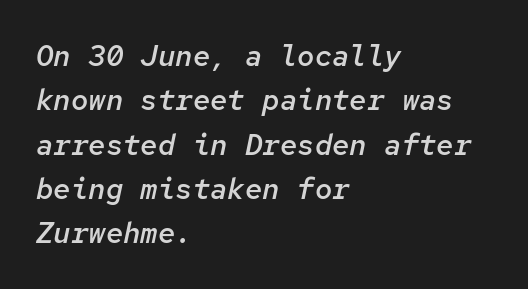
The image shows 29 px semibold type, italic (leaning right), monospaced; set left-aligned, normal line spacing (1.53x), normal letter spacing, not underlined; low stroke contrast and a medium x-height.
